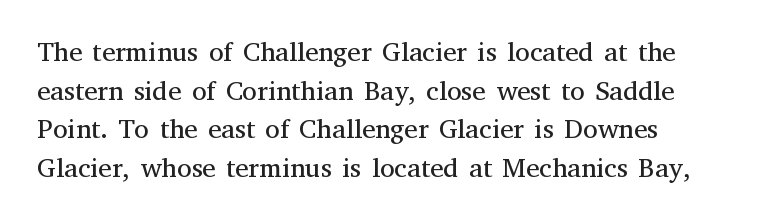
{"italic": "no", "bold": "no", "underline": "no", "line_spacing": "normal", "line_spacing_ratio": 1.43, "letter_spacing": "normal", "letter_spacing_em": 0.0, "glyph_px": 27}
